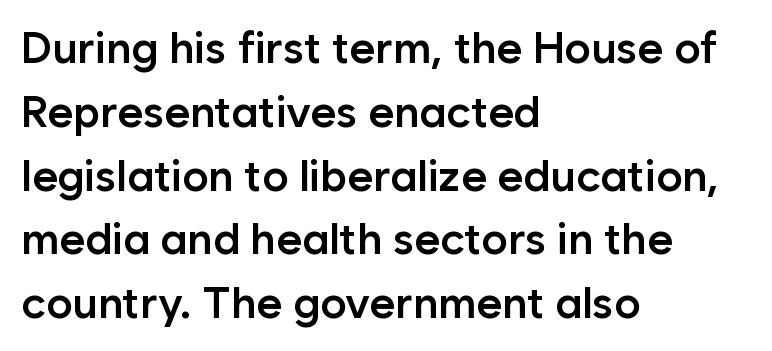
{"serif": "no", "italic": "no", "bold": "semi", "weight": "semibold", "width": "normal", "stroke_contrast": "low", "x_height": "medium", "monospaced": "no", "underline": "no", "align": "left", "line_spacing": "normal", "line_spacing_ratio": 1.45, "letter_spacing": "normal", "letter_spacing_em": 0.0, "glyph_px": 44}
